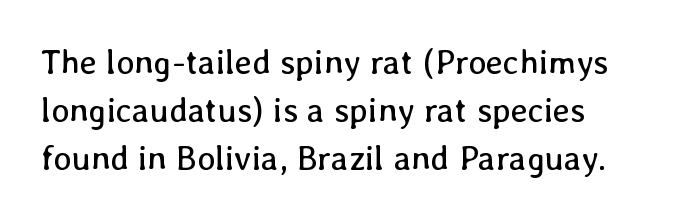
Q: Is the text bold? A: No.
Q: Is the text italic (slanted)? A: No, it is upright.
Q: Is the text underlined? A: No.
Q: How is the paragraph aligned? A: Left-aligned.
Q: Is the spacing between letters normal or unusually wide? A: Normal.
Q: Is the spacing between lines tight, normal or loose? A: Normal.
Q: Width (condensed, normal, or wide)? A: Normal.
Q: Stroke contrast? A: Low.
Q: x-height? A: Medium.
Q: Monospaced? A: No.
